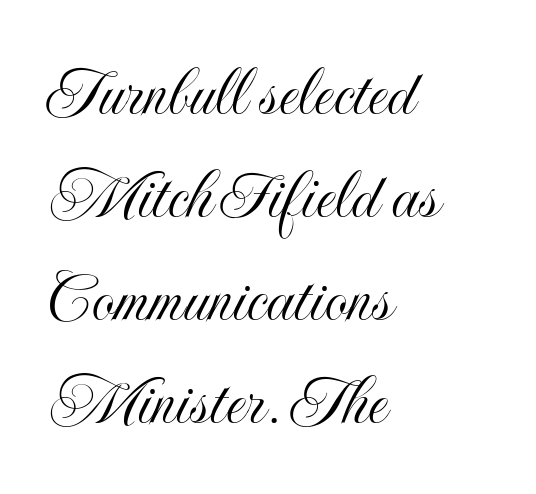
The image shows 74 px condensed type; set left-aligned, normal line spacing (1.39x), normal letter spacing, not underlined; a small x-height.
